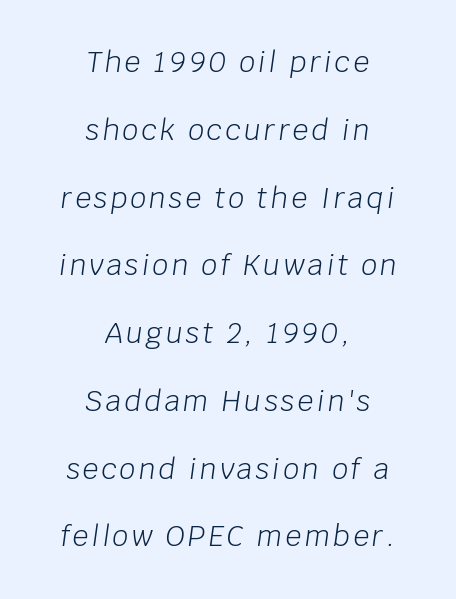
Q: Is the text bold? A: No.
Q: Is the text italic (slanted)? A: Yes, it leans right by about 8 degrees.
Q: Is the text underlined? A: No.
Q: How is the paragraph aligned? A: Centered.
Q: Is the spacing between lines tight, normal or loose? A: Loose.
Q: Width (condensed, normal, or wide)? A: Normal.
Q: Stroke contrast? A: Low.
Q: x-height? A: Large.
Q: Monospaced? A: No.
